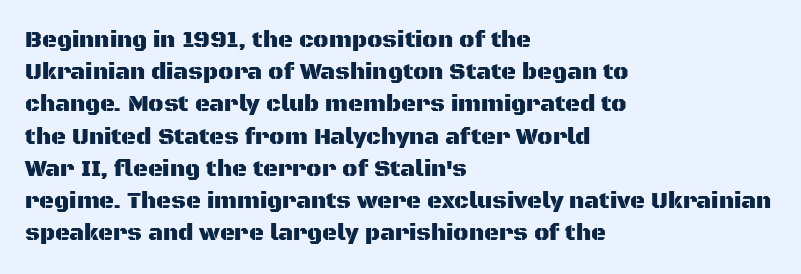
{"italic": "no", "underline": "no", "align": "left", "line_spacing": "normal", "line_spacing_ratio": 1.4, "letter_spacing": "normal", "letter_spacing_em": 0.0, "glyph_px": 23}
